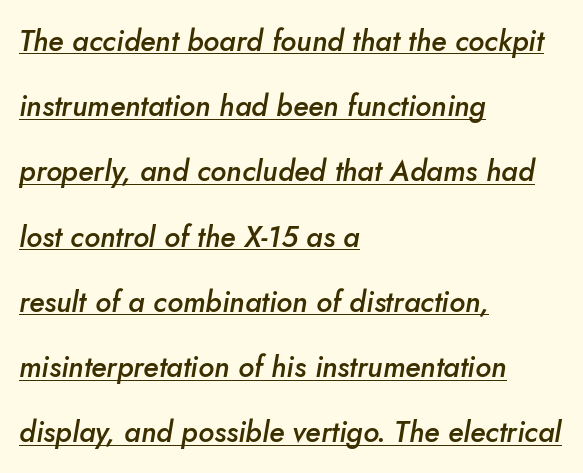
The compositor pushed each line to the left boundary. The passage shown leans; its letterforms are oblique. The sample has been set in demibold, a notch under bold. Each letter keeps its own natural width here, so spacing adapts to shape. How would I describe the line gaps? Wide and relaxed. Standard letterfit; no display-style spreading of the glyphs.
